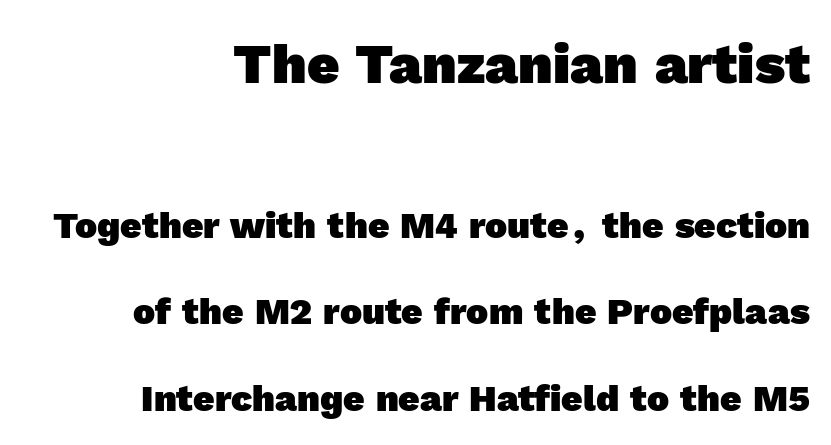
Do the characters align in a grid? No, the font is proportional. Baseline-to-baseline distance is far greater than the letter height. Students, note that the glyphs here touch the page at normal intervals. A student would notice the top passage is typeset larger than what follows. Type style note: lacks serifs. Reading down the block, your eye finds every line finishing at a fixed right position.
